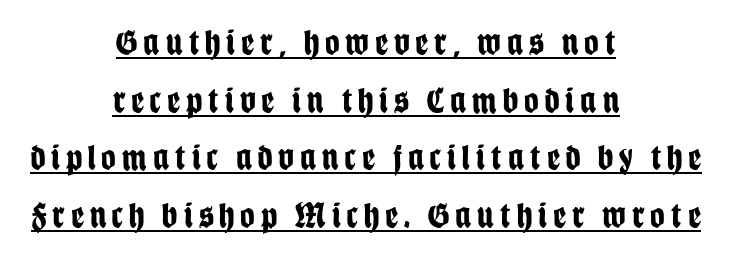
Q: Is the text bold? A: Yes.
Q: Is the text italic (slanted)? A: No, it is upright.
Q: Is the typeface a serif or a sans-serif typeface? A: Sans-serif.
Q: Is the text underlined? A: Yes.
Q: How is the paragraph aligned? A: Centered.
Q: Is the spacing between lines tight, normal or loose? A: Normal.
Q: Width (condensed, normal, or wide)? A: Condensed.
Q: Stroke contrast? A: Low.
Q: x-height? A: Large.
Q: Monospaced? A: No.
